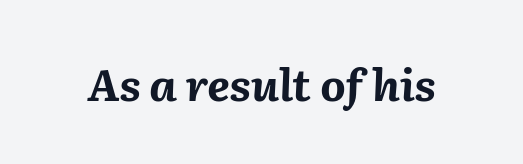
Emphasis by weight is at full strength: bold. The space beneath each line is pristine and unruled. Slanted lettering throughout. How are the letters spaced? Ordinarily, with no added tracking. The passage shown is typed in a proportional face where columns would drift.
